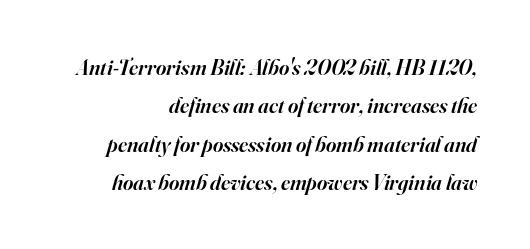
{"italic": "yes", "lean": "right", "slant_degrees": 16, "bold": "semi", "underline": "no", "line_spacing_ratio": 1.74, "letter_spacing": "normal", "letter_spacing_em": 0.0, "glyph_px": 22}
